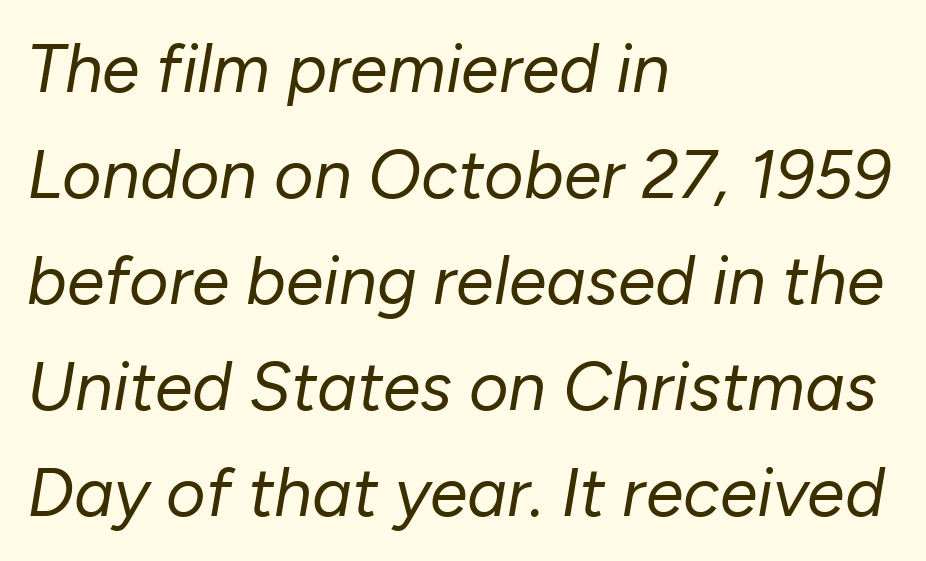
The image shows 68 px regular-weight type, italic (leaning right); set left-aligned, normal line spacing (1.56x), normal letter spacing, not underlined; low stroke contrast and a medium x-height.
